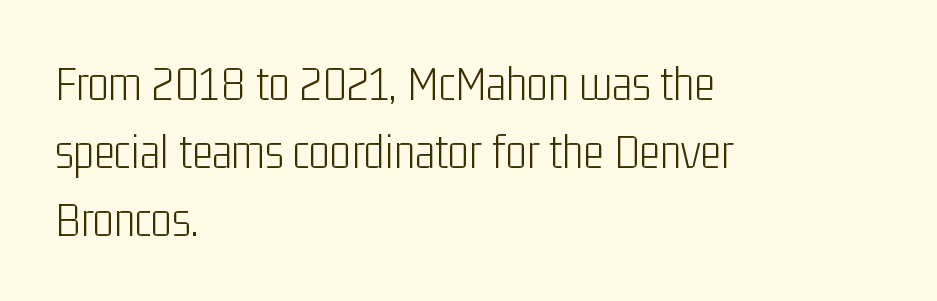
The image shows 50 px light, condensed sans-serif type, upright; set left-aligned, normal line spacing (1.36x), normal letter spacing, not underlined; low stroke contrast and a medium x-height.
